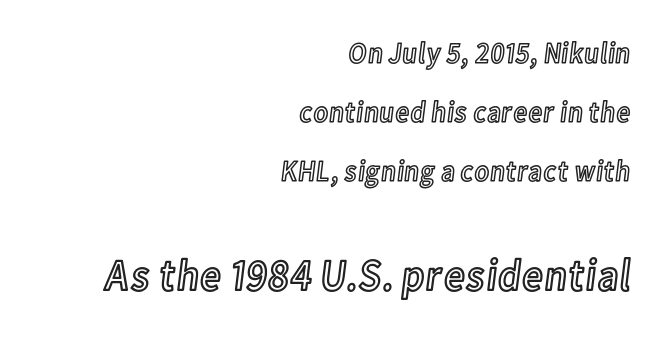
Q: Is the text italic (slanted)? A: Yes.
Q: Is the text underlined? A: No.
Q: How is the paragraph aligned? A: Right-aligned.
Q: Is the spacing between letters normal or unusually wide? A: Normal.
Q: Is the spacing between lines tight, normal or loose? A: Loose.
Q: Which block of text is set in a larger size, the first (top) or the second (bottom)? A: The second (bottom) one.
Q: Width (condensed, normal, or wide)? A: Condensed.
Q: x-height? A: Medium.
Q: Monospaced? A: No.
